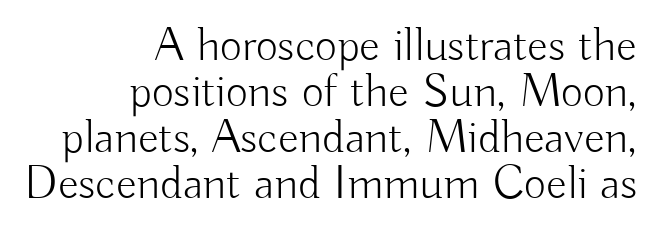
Q: Is the text bold? A: No.
Q: Is the text italic (slanted)? A: No, it is upright.
Q: Is the typeface a serif or a sans-serif typeface? A: Sans-serif.
Q: Is the text underlined? A: No.
Q: How is the paragraph aligned? A: Right-aligned.
Q: Is the spacing between letters normal or unusually wide? A: Normal.
Q: Is the spacing between lines tight, normal or loose? A: Tight.
Q: Width (condensed, normal, or wide)? A: Normal.
Q: Stroke contrast? A: Low.
Q: x-height? A: Small.
Q: Monospaced? A: No.
